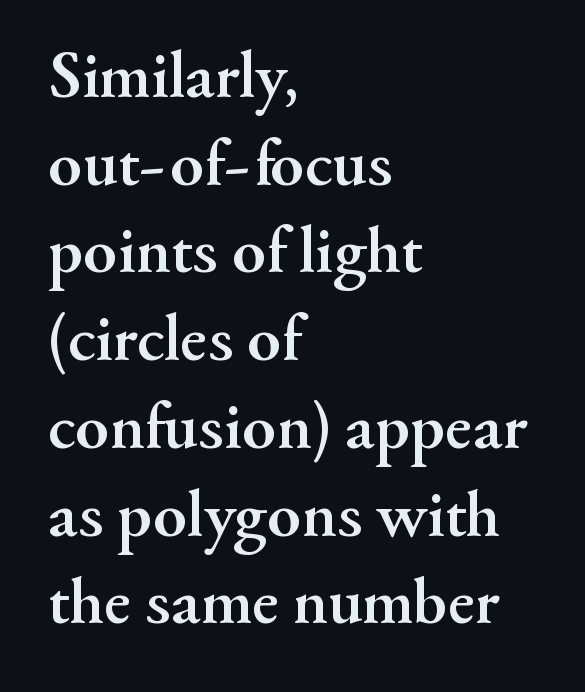
Q: Is the text bold? A: Yes.
Q: Is the text italic (slanted)? A: No, it is upright.
Q: Is the typeface a serif or a sans-serif typeface? A: Serif.
Q: Is the text underlined? A: No.
Q: How is the paragraph aligned? A: Left-aligned.
Q: Is the spacing between letters normal or unusually wide? A: Normal.
Q: Is the spacing between lines tight, normal or loose? A: Normal.
Q: Width (condensed, normal, or wide)? A: Normal.
Q: Stroke contrast? A: Medium.
Q: x-height? A: Small.
Q: Monospaced? A: No.
